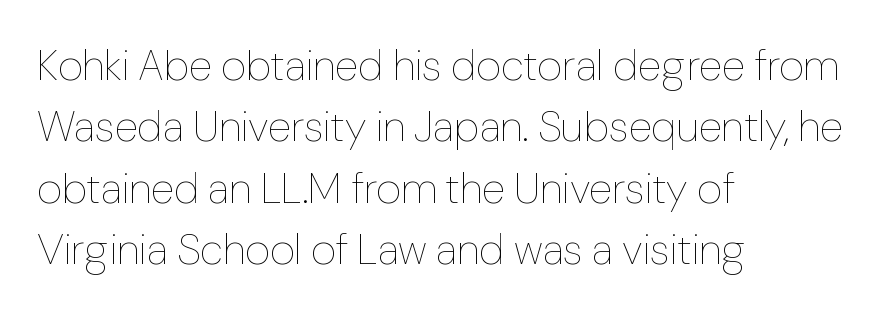
Q: Is the text bold? A: No.
Q: Is the text italic (slanted)? A: No, it is upright.
Q: Is the text underlined? A: No.
Q: How is the paragraph aligned? A: Left-aligned.
Q: Is the spacing between letters normal or unusually wide? A: Normal.
Q: Is the spacing between lines tight, normal or loose? A: Normal.
Q: Width (condensed, normal, or wide)? A: Normal.
Q: Stroke contrast? A: Low.
Q: x-height? A: Medium.
Q: Monospaced? A: No.
